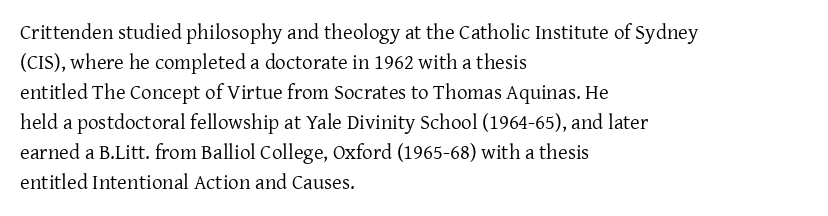
{"italic": "no", "bold": "no", "underline": "no", "align": "left", "line_spacing": "normal", "line_spacing_ratio": 1.43, "letter_spacing": "normal", "letter_spacing_em": 0.0, "glyph_px": 21}
